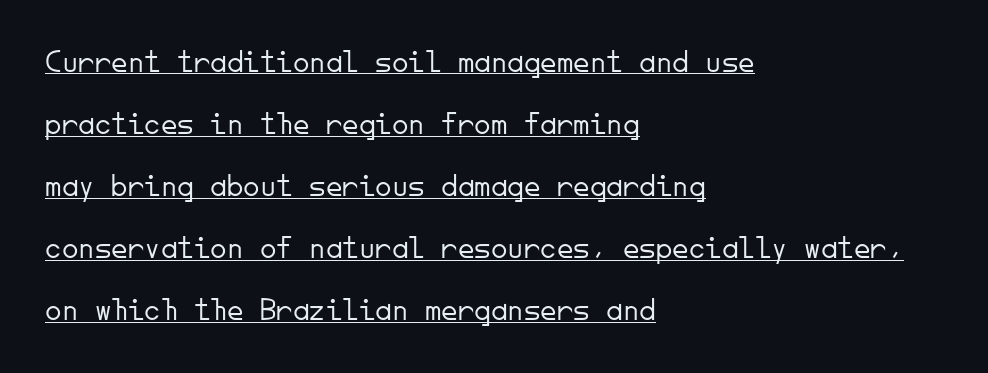
Unlike a traditional serif, this face leaves its strokes unadorned. Spacing verdict: monospaced, one width for all characters. Has an underline been added? It has. Unlike italic type, these characters show no tilt at all. In terms of letterspacing, this is plain default setting. Each stroke keeps to a modest, everyday thickness or less.
